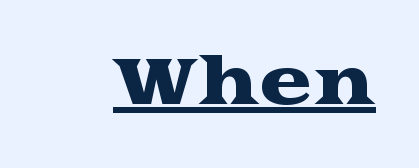
Like a heading marked for emphasis, these lines bear an underscore. The glyphs in this specimen are seriffed. Notice how the stems are strictly vertical — no italics here. Spacing verdict: proportional, widths tailored to each character. Observe the ordinary spacing: letters are neighbours, not strangers.
